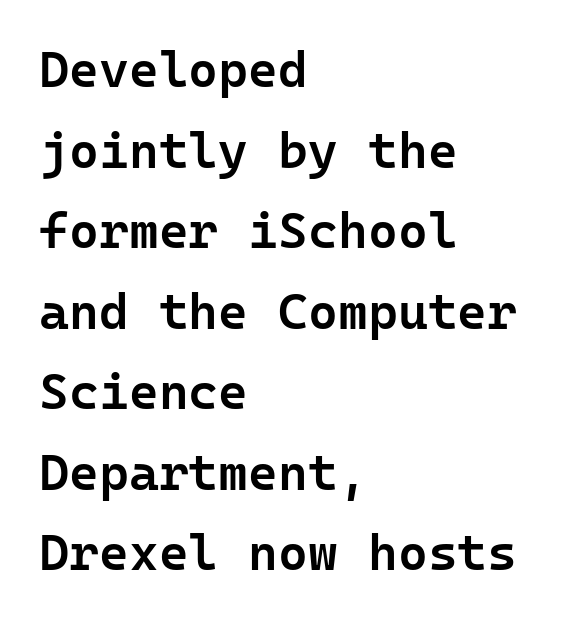
{"serif": "no", "italic": "no", "bold": "semi", "weight": "semibold", "width": "normal", "stroke_contrast": "low", "x_height": "medium", "underline": "no", "align": "left", "line_spacing": "normal", "line_spacing_ratio": 1.58, "letter_spacing": "normal", "letter_spacing_em": 0.0, "glyph_px": 51}
